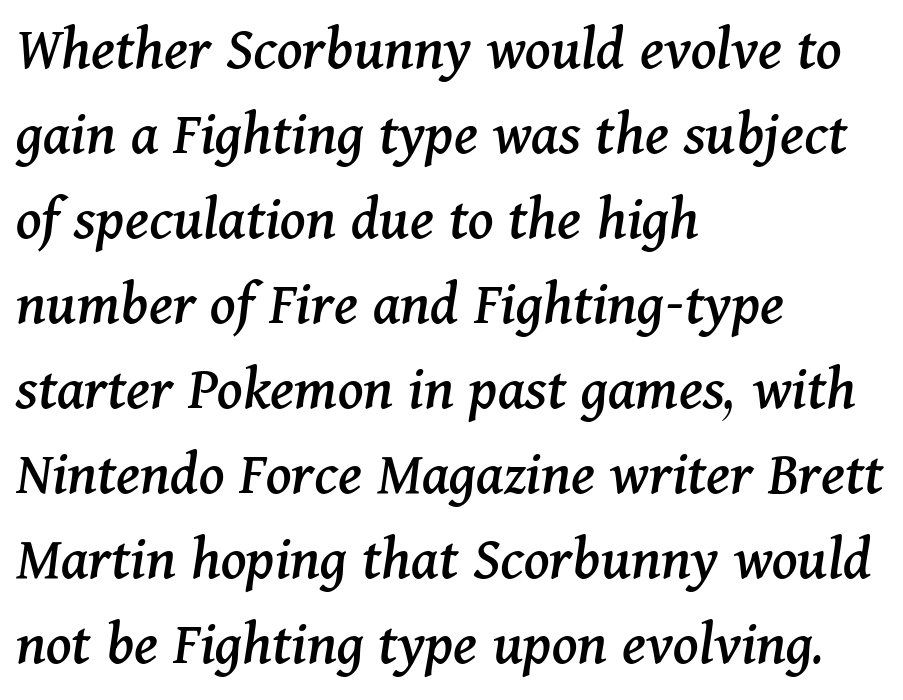
{"serif": "yes", "italic": "yes", "lean": "right", "slant_degrees": 11, "width": "normal", "stroke_contrast": "medium", "x_height": "medium", "monospaced": "no", "underline": "no", "align": "left", "line_spacing": "normal", "line_spacing_ratio": 1.35, "letter_spacing": "normal", "letter_spacing_em": 0.0, "glyph_px": 63}
